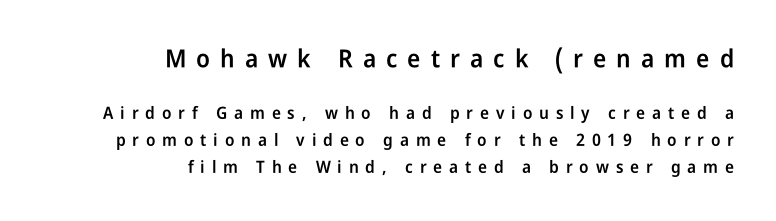
The space directly below the letters is spotless. The typesetting leans somewhat heavy: a semibold. In CSS terms this would be text-align: right. Notice how the stems are strictly vertical — no italics here. The line-height multiplier appears to be the usual default.
